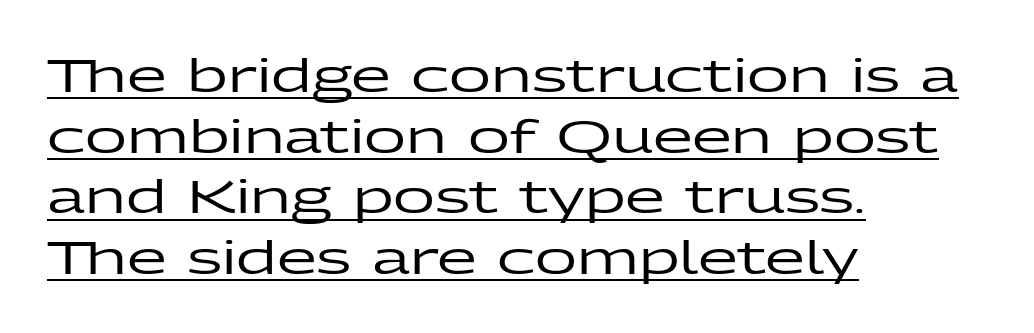
Q: Is the text italic (slanted)? A: No, it is upright.
Q: Is the typeface a serif or a sans-serif typeface? A: Sans-serif.
Q: Is the text underlined? A: Yes.
Q: How is the paragraph aligned? A: Left-aligned.
Q: Is the spacing between letters normal or unusually wide? A: Normal.
Q: Is the spacing between lines tight, normal or loose? A: Normal.
Q: Width (condensed, normal, or wide)? A: Wide.
Q: Stroke contrast? A: Low.
Q: x-height? A: Medium.
Q: Monospaced? A: No.
